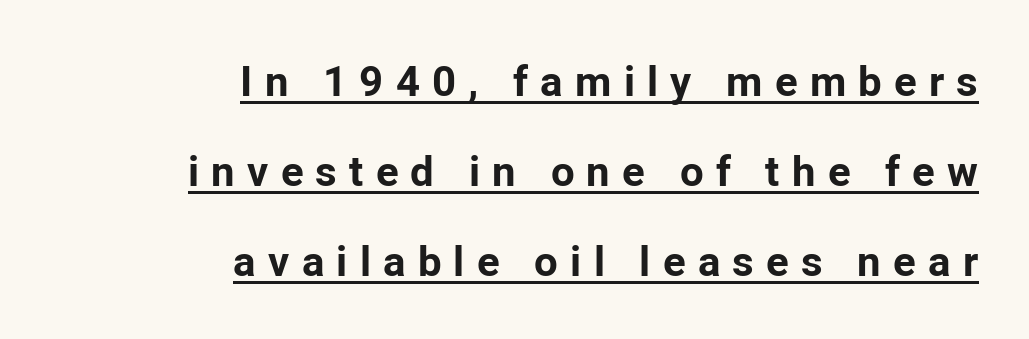
Does the lettering tilt? It doesn't — this is upright. Display-style spreading of the glyphs; the letterfit is very open. The face used here is proportionally spaced, like ordinary book or web type. Compared with a flush-left layout, this one pins lines to the opposite, right side. Note: no serifs on the glyphs. The designer dialed line spacing up above the default.
